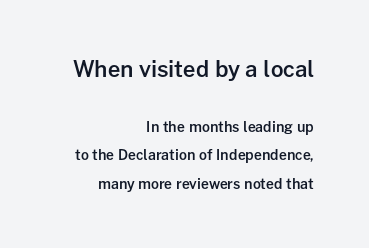
{"italic": "no", "bold": "semi", "underline": "no", "align": "right", "line_spacing": "loose", "line_spacing_ratio": 2.05, "letter_spacing": "normal", "letter_spacing_em": 0.0, "larger_block": "first", "size_ratio": 1.57, "glyph_px": 22}
